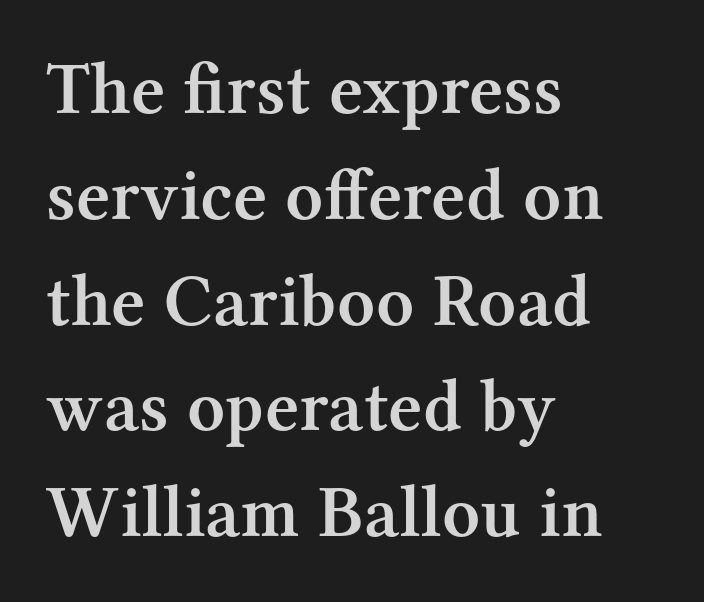
{"serif": "yes", "italic": "no", "bold": "semi", "weight": "semibold", "width": "normal", "stroke_contrast": "medium", "x_height": "medium", "monospaced": "no", "underline": "no", "align": "left", "line_spacing": "normal", "line_spacing_ratio": 1.43, "letter_spacing": "normal", "letter_spacing_em": 0.0, "glyph_px": 74}
